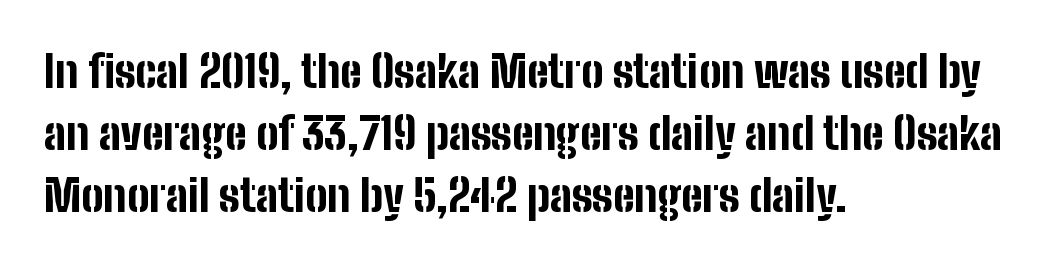
Q: Is the text bold? A: Yes.
Q: Is the text italic (slanted)? A: No, it is upright.
Q: Is the typeface a serif or a sans-serif typeface? A: Sans-serif.
Q: Is the text underlined? A: No.
Q: How is the paragraph aligned? A: Left-aligned.
Q: Is the spacing between letters normal or unusually wide? A: Normal.
Q: Is the spacing between lines tight, normal or loose? A: Normal.
Q: Width (condensed, normal, or wide)? A: Condensed.
Q: Stroke contrast? A: Low.
Q: x-height? A: Medium.
Q: Monospaced? A: No.
